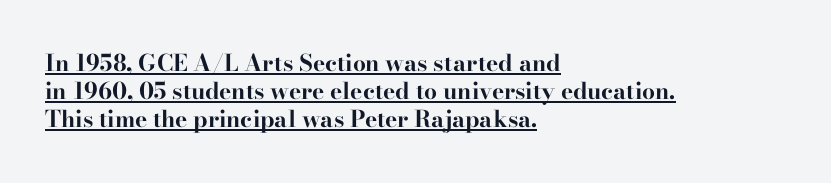
The image shows 23 px bold type, upright; set left-aligned, line spacing 1.22x, normal letter spacing, underlined.
